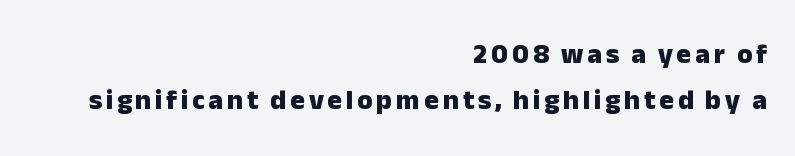
{"serif": "no", "italic": "no", "bold": "yes", "weight": "heavy", "width": "normal", "stroke_contrast": "low", "x_height": "medium", "monospaced": "no", "underline": "no", "align": "right", "line_spacing": "normal", "line_spacing_ratio": 1.65, "glyph_px": 28}
